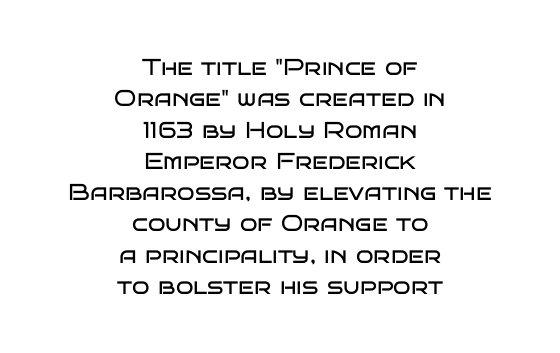
Q: Is the text bold? A: No.
Q: Is the text italic (slanted)? A: No, it is upright.
Q: Is the text underlined? A: No.
Q: How is the paragraph aligned? A: Centered.
Q: Is the spacing between letters normal or unusually wide? A: Normal.
Q: Is the spacing between lines tight, normal or loose? A: Normal.
